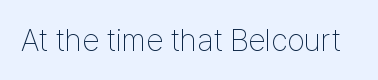
Q: Is the text bold? A: No.
Q: Is the text italic (slanted)? A: No, it is upright.
Q: Is the typeface a serif or a sans-serif typeface? A: Sans-serif.
Q: Is the text underlined? A: No.
Q: Is the spacing between letters normal or unusually wide? A: Normal.
Q: Width (condensed, normal, or wide)? A: Condensed.
Q: Stroke contrast? A: Low.
Q: x-height? A: Medium.
Q: Monospaced? A: No.
